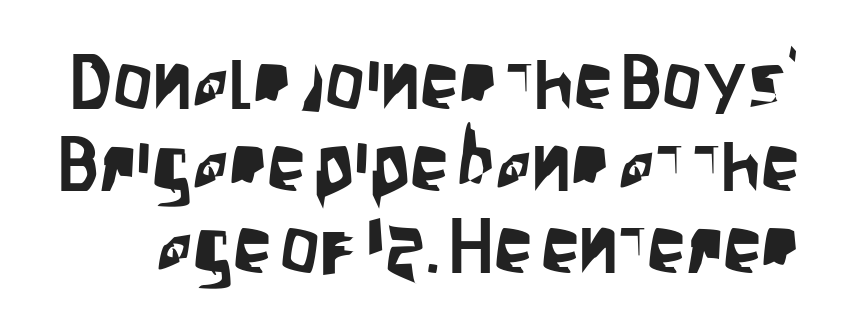
Q: Is the text italic (slanted)? A: No, it is upright.
Q: Is the typeface a serif or a sans-serif typeface? A: Sans-serif.
Q: Is the text underlined? A: No.
Q: Is the spacing between letters normal or unusually wide? A: Normal.
Q: Is the spacing between lines tight, normal or loose? A: Tight.
Q: Width (condensed, normal, or wide)? A: Condensed.
Q: Stroke contrast? A: Low.
Q: x-height? A: Large.
Q: Monospaced? A: No.
